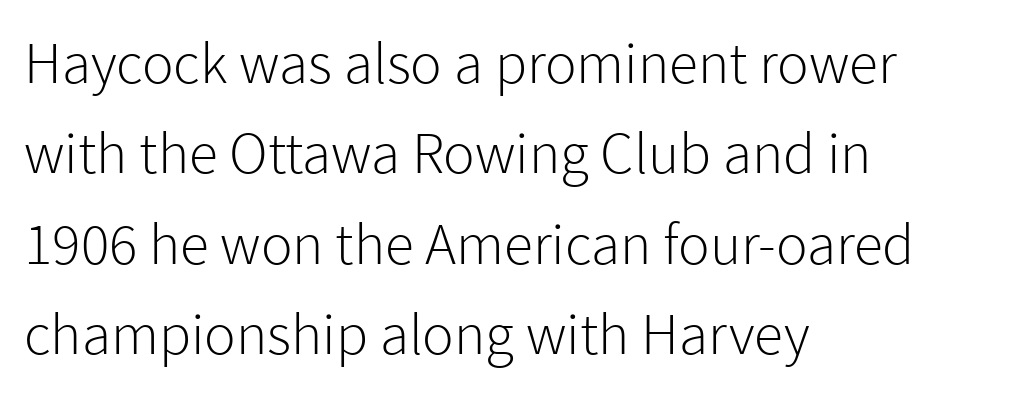
{"serif": "no", "italic": "no", "bold": "no", "weight": "light", "width": "normal", "stroke_contrast": "low", "x_height": "medium", "monospaced": "no", "underline": "no", "align": "left", "line_spacing": "normal", "line_spacing_ratio": 1.53, "letter_spacing": "normal", "letter_spacing_em": 0.0, "glyph_px": 59}
